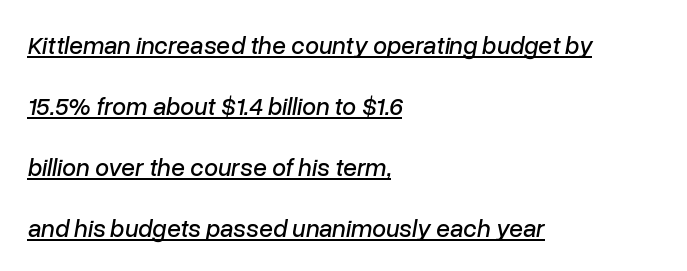
Q: Is the text italic (slanted)? A: Yes, it leans right by about 10 degrees.
Q: Is the text underlined? A: Yes.
Q: How is the paragraph aligned? A: Left-aligned.
Q: Is the spacing between letters normal or unusually wide? A: Normal.
Q: Is the spacing between lines tight, normal or loose? A: Loose.
